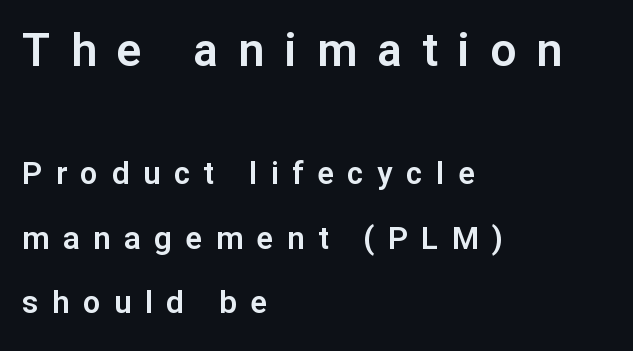
The image shows 46 px sans-serif type, upright; set left-aligned, loose line spacing (2.08x), unusually wide letter spacing (+0.44 em), not underlined; the first (top) block is 1.48x larger; low stroke contrast and a medium x-height.
